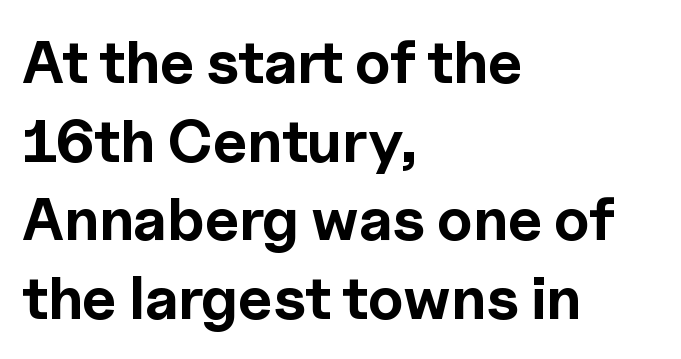
Q: Is the text bold? A: Yes.
Q: Is the text italic (slanted)? A: No, it is upright.
Q: Is the typeface a serif or a sans-serif typeface? A: Sans-serif.
Q: Is the text underlined? A: No.
Q: How is the paragraph aligned? A: Left-aligned.
Q: Is the spacing between letters normal or unusually wide? A: Normal.
Q: Is the spacing between lines tight, normal or loose? A: Normal.
Q: Width (condensed, normal, or wide)? A: Normal.
Q: x-height? A: Medium.
Q: Monospaced? A: No.
